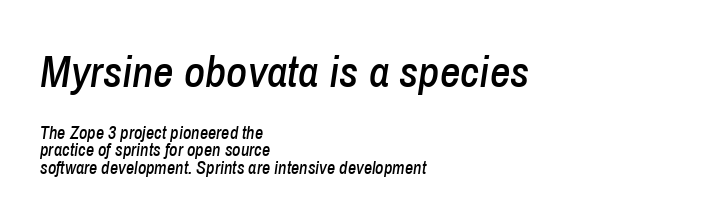
{"italic": "yes", "lean": "right", "slant_degrees": 8, "width": "condensed", "stroke_contrast": "low", "x_height": "medium", "monospaced": "no", "underline": "no", "align": "left", "line_spacing": "tight", "line_spacing_ratio": 0.97, "letter_spacing": "normal", "letter_spacing_em": 0.0, "larger_block": "first", "size_ratio": 2.5, "glyph_px": 45}
